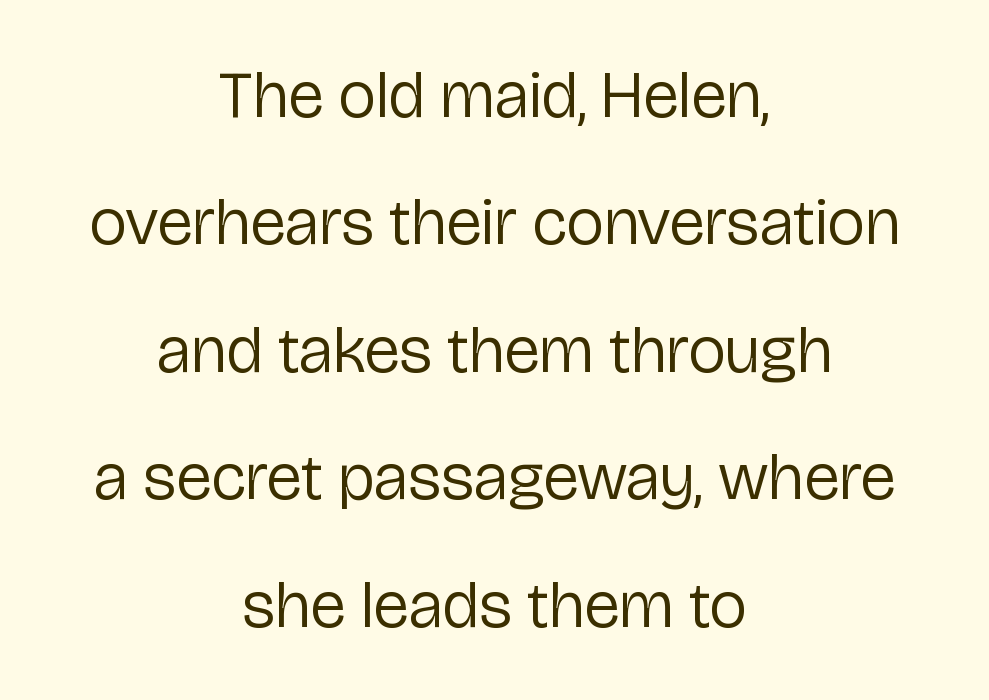
Q: Is the text bold? A: No.
Q: Is the text italic (slanted)? A: No, it is upright.
Q: Is the typeface a serif or a sans-serif typeface? A: Sans-serif.
Q: Is the text underlined? A: No.
Q: How is the paragraph aligned? A: Centered.
Q: Is the spacing between letters normal or unusually wide? A: Normal.
Q: Is the spacing between lines tight, normal or loose? A: Loose.
Q: Width (condensed, normal, or wide)? A: Normal.
Q: Stroke contrast? A: Low.
Q: x-height? A: Medium.
Q: Monospaced? A: No.
